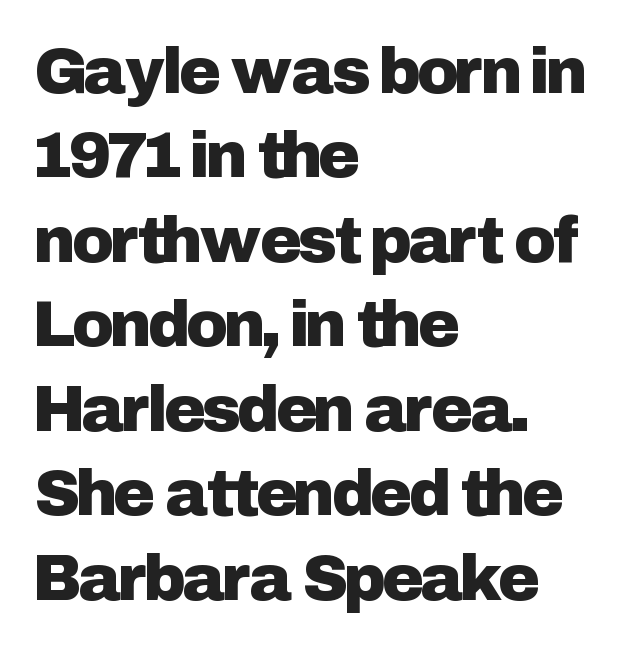
{"serif": "no", "italic": "no", "width": "normal", "stroke_contrast": "low", "x_height": "medium", "monospaced": "no", "underline": "no", "align": "left", "line_spacing": "normal", "line_spacing_ratio": 1.32, "letter_spacing": "normal", "letter_spacing_em": 0.0, "glyph_px": 64}
